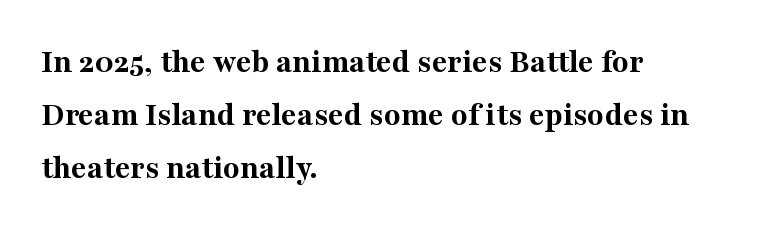
The image shows 34 px bold serif type, upright; set left-aligned, normal line spacing (1.56x), normal letter spacing, not underlined; medium stroke contrast and a medium x-height.
